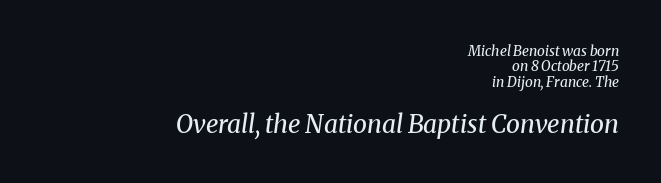
The font's italic variant was chosen for this text. Short and long lines alike share a common ending point at right. This sample uses plain, unmodified letter spacing. Heaviness? Minimal to ordinary, like unemphasized prose.
